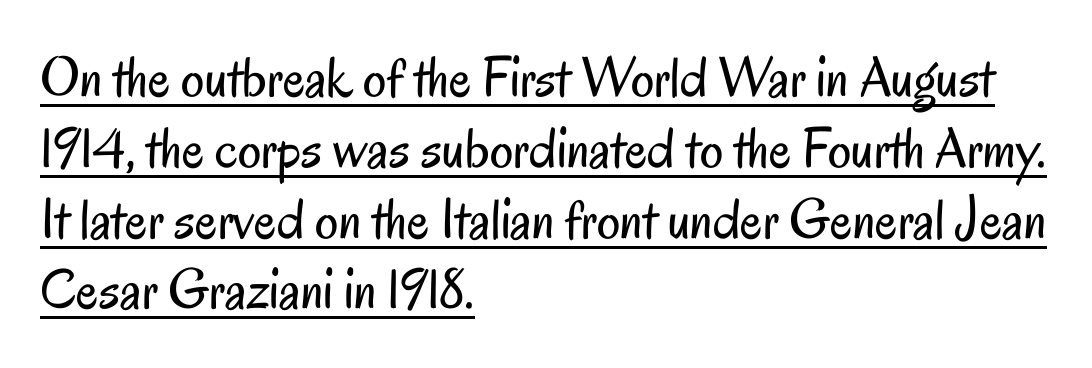
The image shows 58 px regular-weight, condensed sans-serif type, upright; set left-aligned, line spacing 1.22x, normal letter spacing, underlined; low stroke contrast and a small x-height.
